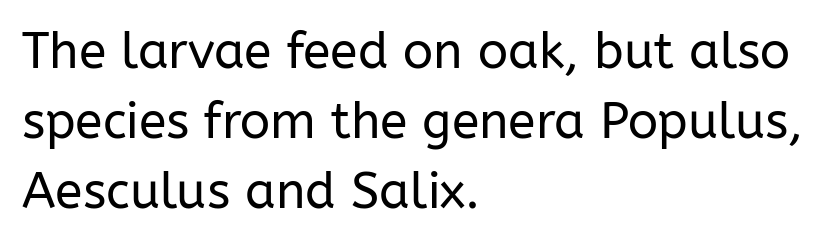
The image shows 50 px regular-weight sans-serif type, upright; set left-aligned, normal line spacing (1.4x), normal letter spacing, not underlined; low stroke contrast and a medium x-height.
